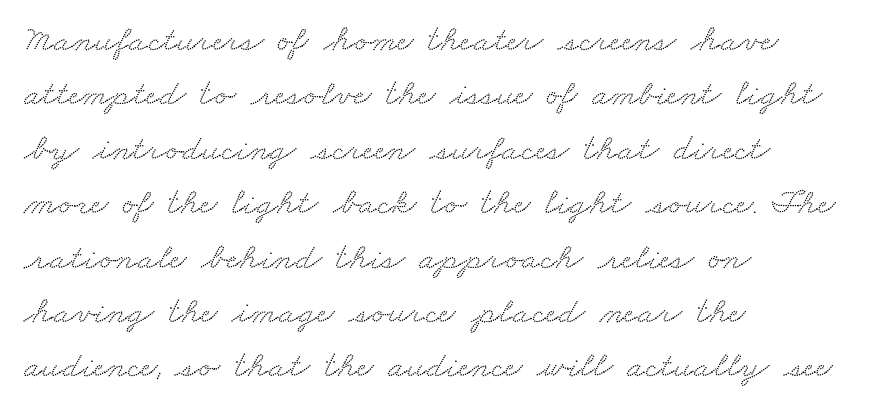
The image shows 37 px wide serif type; set left-aligned, normal line spacing (1.47x), normal letter spacing, not underlined; low stroke contrast and a small x-height.
